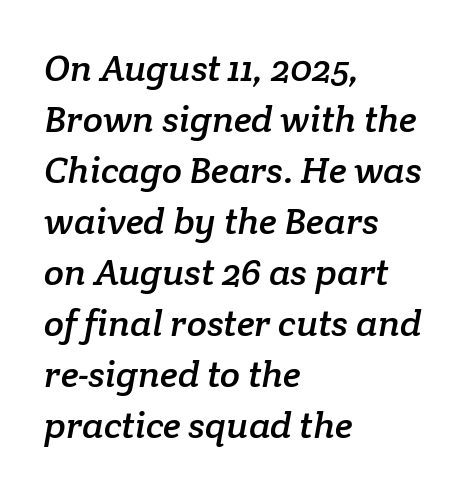
Q: Is the typeface a serif or a sans-serif typeface? A: Serif.
Q: Is the text underlined? A: No.
Q: How is the paragraph aligned? A: Left-aligned.
Q: Is the spacing between letters normal or unusually wide? A: Normal.
Q: Is the spacing between lines tight, normal or loose? A: Normal.
Q: Width (condensed, normal, or wide)? A: Normal.
Q: Stroke contrast? A: Low.
Q: x-height? A: Medium.
Q: Monospaced? A: No.
